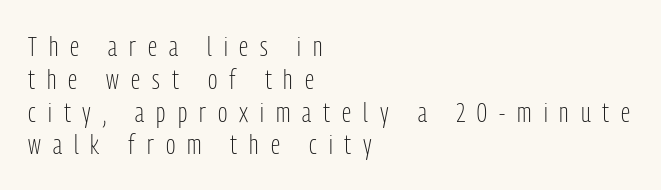
{"serif": "no", "italic": "no", "bold": "no", "weight": "light", "width": "condensed", "stroke_contrast": "low", "x_height": "medium", "monospaced": "no", "underline": "no", "align": "left", "line_spacing_ratio": 1.17, "letter_spacing": "wide", "letter_spacing_em": 0.43, "glyph_px": 28}
